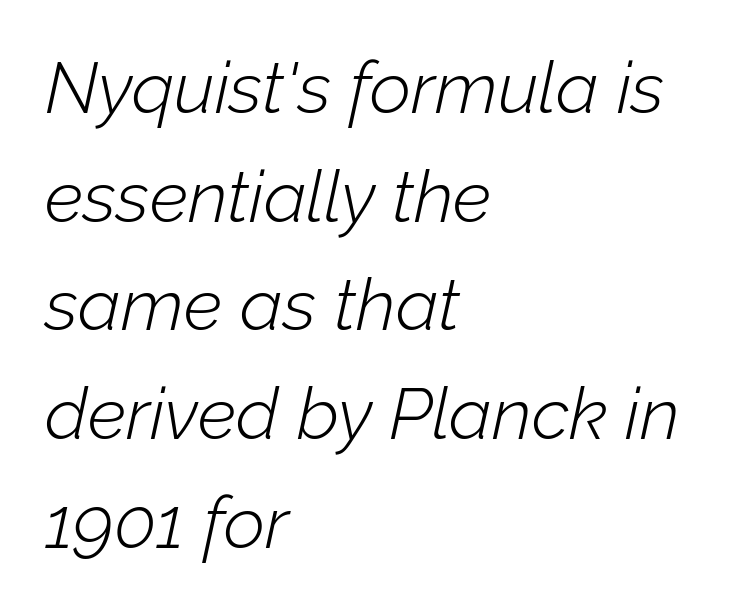
Q: Is the text bold? A: No.
Q: Is the text italic (slanted)? A: Yes, it leans right by about 12 degrees.
Q: Is the text underlined? A: No.
Q: How is the paragraph aligned? A: Left-aligned.
Q: Is the spacing between letters normal or unusually wide? A: Normal.
Q: Is the spacing between lines tight, normal or loose? A: Normal.
Q: Width (condensed, normal, or wide)? A: Normal.
Q: Stroke contrast? A: Low.
Q: x-height? A: Medium.
Q: Monospaced? A: No.
